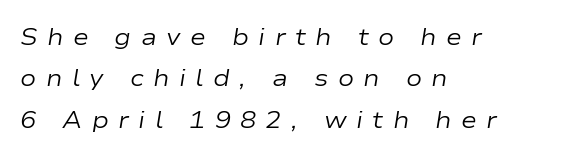
Q: Is the text bold? A: No.
Q: Is the text italic (slanted)? A: Yes, it leans right by about 9 degrees.
Q: Is the text underlined? A: No.
Q: How is the paragraph aligned? A: Left-aligned.
Q: Is the spacing between letters normal or unusually wide? A: Unusually wide.
